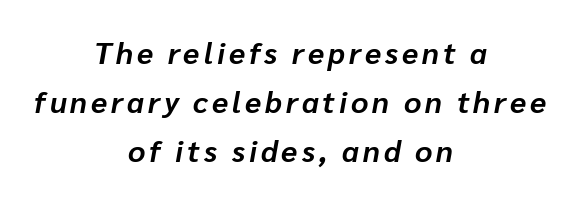
{"italic": "yes", "lean": "right", "slant_degrees": 10, "bold": "yes", "weight": "bold", "width": "normal", "stroke_contrast": "low", "x_height": "medium", "monospaced": "no", "underline": "no", "align": "center", "line_spacing": "normal", "line_spacing_ratio": 1.63, "glyph_px": 30}
